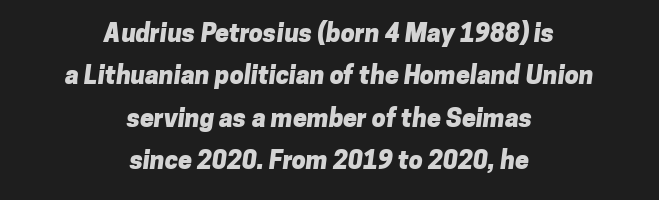
These lines stack symmetrically, like a column narrowing and widening about its center. This sample keeps an unexceptional amount of space between lines. How are the letters spaced? Ordinarily, with no added tracking. Decoration check: the copy has no underline. The face used here has the dense, thick strokes of a bold.
